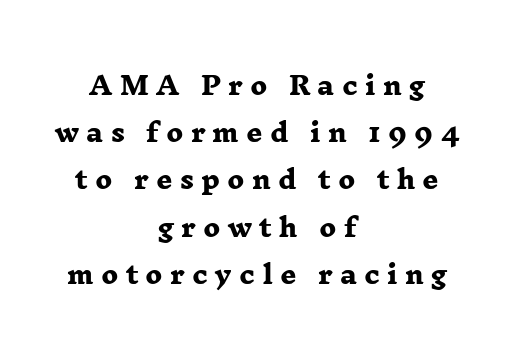
You could only call the tracking loose — the letters float apart. The words here are not underlined. This rendering uses center alignment, leaving both contours irregular but symmetric. Set as a true bold cut, around the 700 mark.
